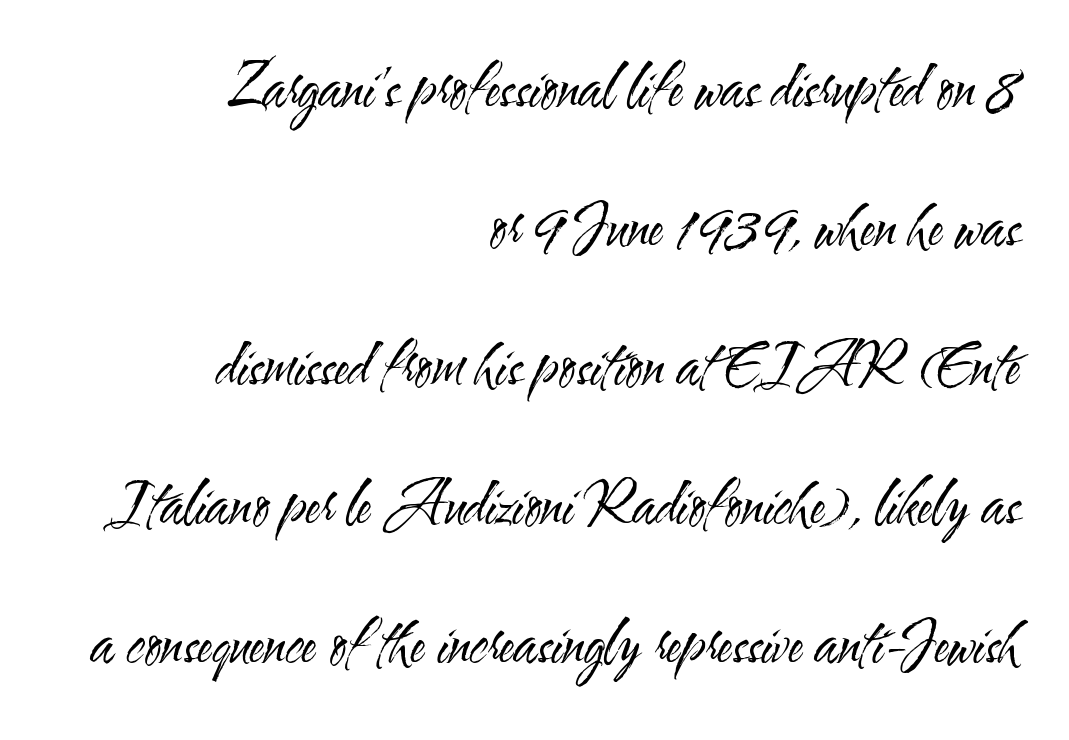
The image shows 57 px regular-weight, condensed sans-serif type; set right-aligned, loose line spacing (2.44x), normal letter spacing, not underlined; medium stroke contrast and a small x-height.
